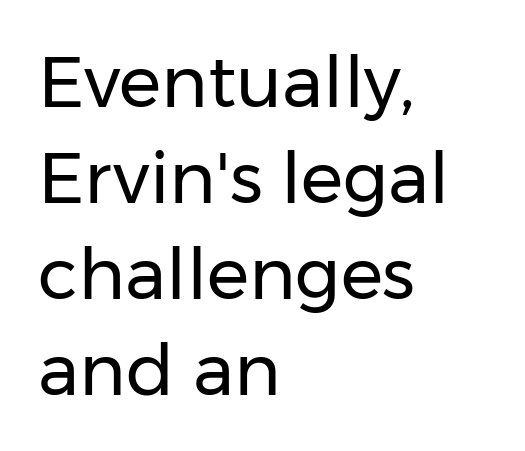
The image shows 71 px regular-weight sans-serif type, upright; set left-aligned, normal line spacing (1.35x), normal letter spacing, not underlined; low stroke contrast and a medium x-height.
